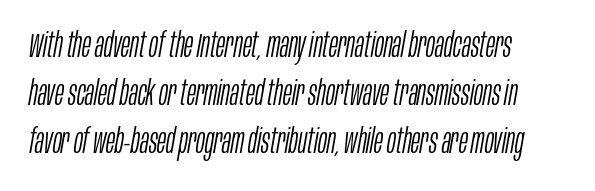
{"italic": "yes", "lean": "right", "slant_degrees": 10, "bold": "no", "weight": "light", "width": "condensed", "stroke_contrast": "low", "x_height": "large", "monospaced": "no", "underline": "no", "align": "left", "line_spacing": "normal", "line_spacing_ratio": 1.41, "letter_spacing": "normal", "letter_spacing_em": 0.0, "glyph_px": 34}
